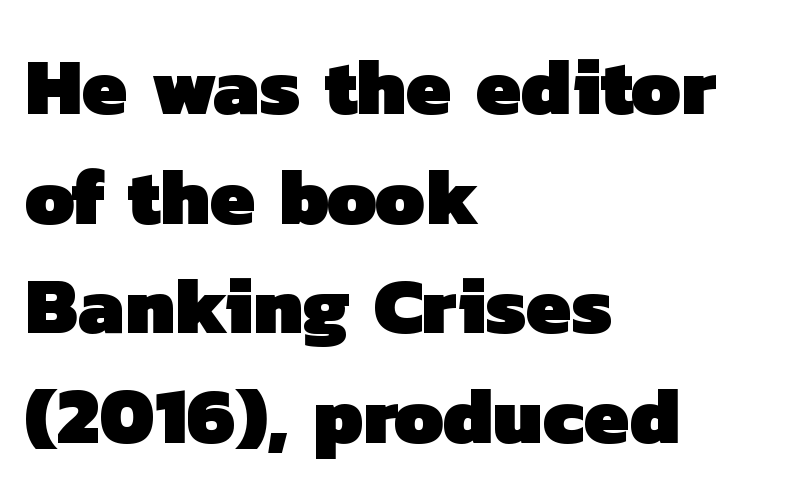
Q: Is the text bold? A: Yes.
Q: Is the typeface a serif or a sans-serif typeface? A: Sans-serif.
Q: Is the text underlined? A: No.
Q: How is the paragraph aligned? A: Left-aligned.
Q: Is the spacing between letters normal or unusually wide? A: Normal.
Q: Is the spacing between lines tight, normal or loose? A: Normal.
Q: Width (condensed, normal, or wide)? A: Normal.
Q: Stroke contrast? A: Low.
Q: x-height? A: Medium.
Q: Monospaced? A: No.
